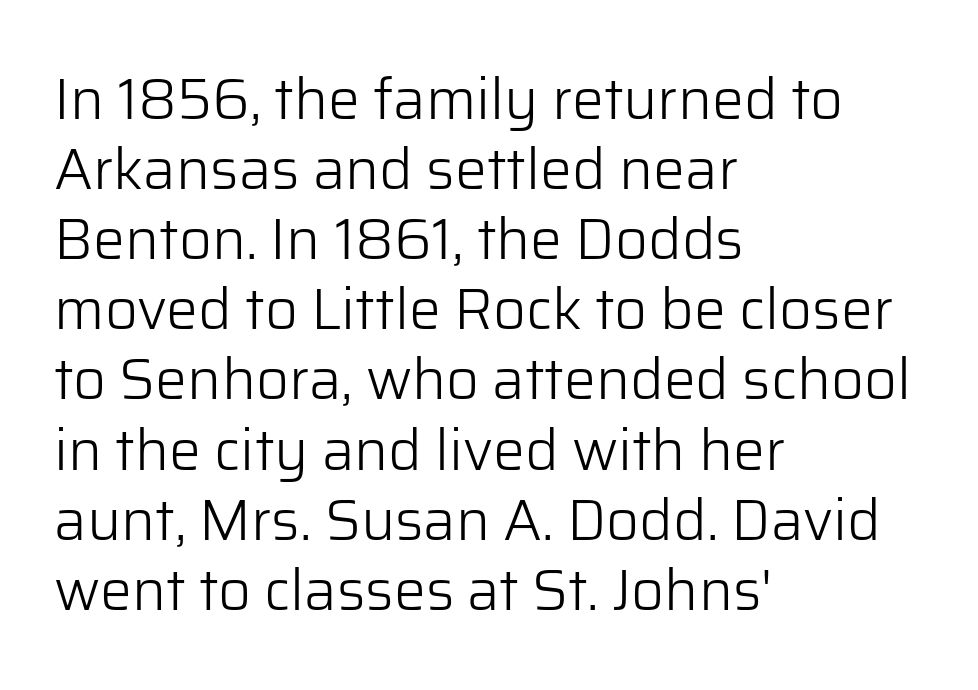
Q: Is the text bold? A: No.
Q: Is the text italic (slanted)? A: No, it is upright.
Q: Is the typeface a serif or a sans-serif typeface? A: Sans-serif.
Q: Is the text underlined? A: No.
Q: How is the paragraph aligned? A: Left-aligned.
Q: Is the spacing between letters normal or unusually wide? A: Normal.
Q: Width (condensed, normal, or wide)? A: Normal.
Q: Stroke contrast? A: Low.
Q: x-height? A: Medium.
Q: Monospaced? A: No.
